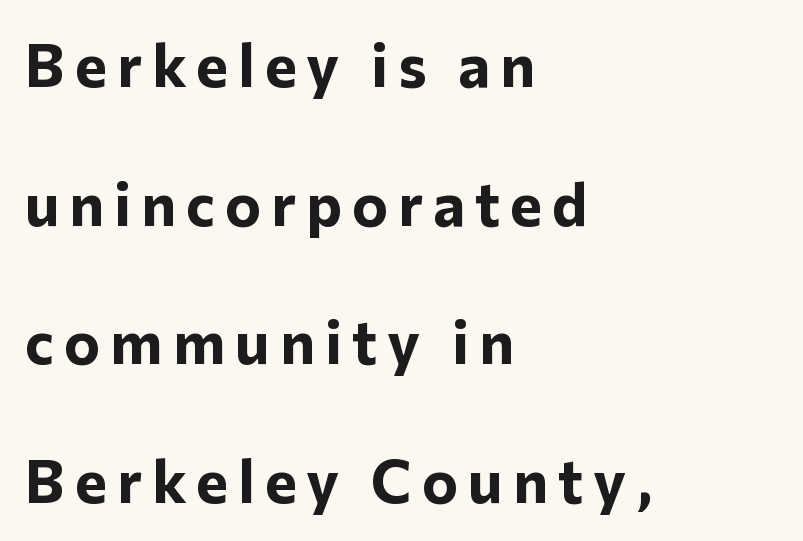
The image shows 60 px bold sans-serif type, upright; set left-aligned, loose line spacing (2.31x), not underlined; low stroke contrast and a medium x-height.
